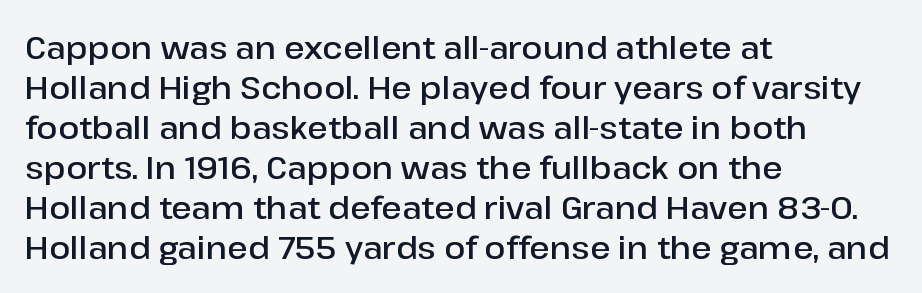
Q: Is the text bold? A: Semi-bold.
Q: Is the text italic (slanted)? A: No, it is upright.
Q: Is the typeface a serif or a sans-serif typeface? A: Sans-serif.
Q: Is the text underlined? A: No.
Q: How is the paragraph aligned? A: Left-aligned.
Q: Is the spacing between letters normal or unusually wide? A: Normal.
Q: Is the spacing between lines tight, normal or loose? A: Normal.
Q: Width (condensed, normal, or wide)? A: Normal.
Q: Stroke contrast? A: Low.
Q: x-height? A: Medium.
Q: Monospaced? A: No.
